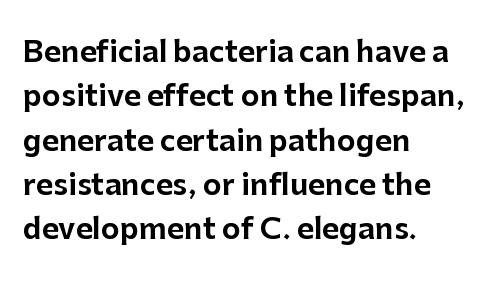
{"serif": "no", "italic": "no", "width": "normal", "stroke_contrast": "low", "x_height": "medium", "monospaced": "no", "underline": "no", "align": "left", "line_spacing": "normal", "line_spacing_ratio": 1.53, "letter_spacing": "normal", "letter_spacing_em": 0.0, "glyph_px": 29}
